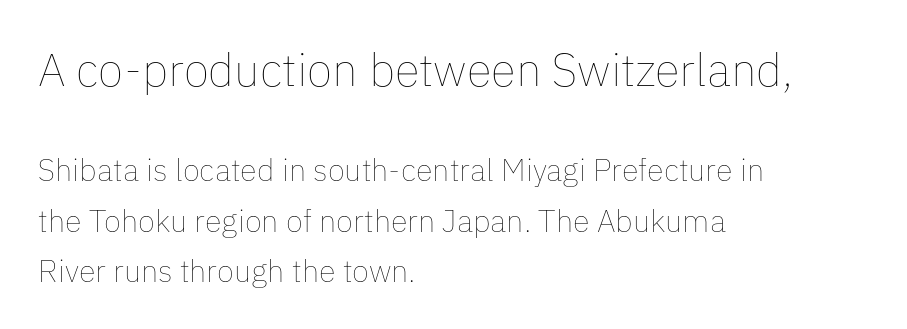
Vertical stems look standard width or narrower in stroke. Posture: vertical. Compared with typical paragraphs, the rows here are spaced about the same. Each letter keeps its own natural width here, so spacing adapts to shape. The paragraph has a hard left edge and a soft right edge.
